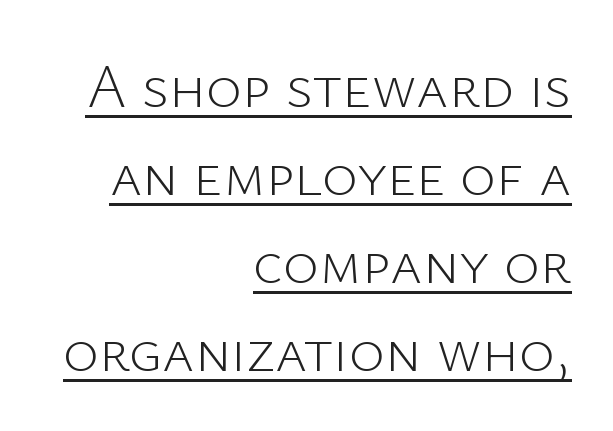
The image shows 61 px light sans-serif type, upright; set right-aligned, normal line spacing (1.44x), normal letter spacing, underlined; low stroke contrast and a medium x-height.
